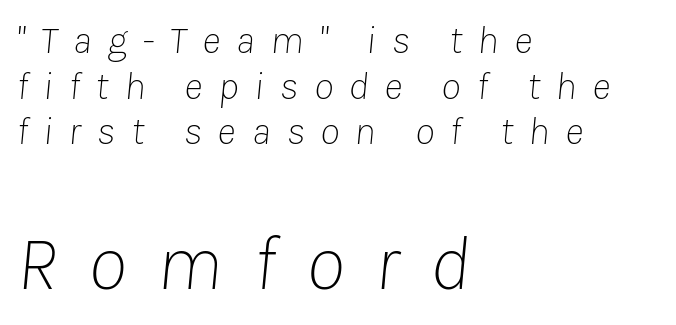
{"italic": "yes", "lean": "right", "slant_degrees": 8, "bold": "no", "weight": "thin", "width": "normal", "stroke_contrast": "low", "x_height": "medium", "monospaced": "no", "underline": "no", "align": "left", "line_spacing": "tight", "line_spacing_ratio": 1.14, "letter_spacing": "wide", "letter_spacing_em": 0.39, "larger_block": "second", "size_ratio": 1.98, "glyph_px": 79}
